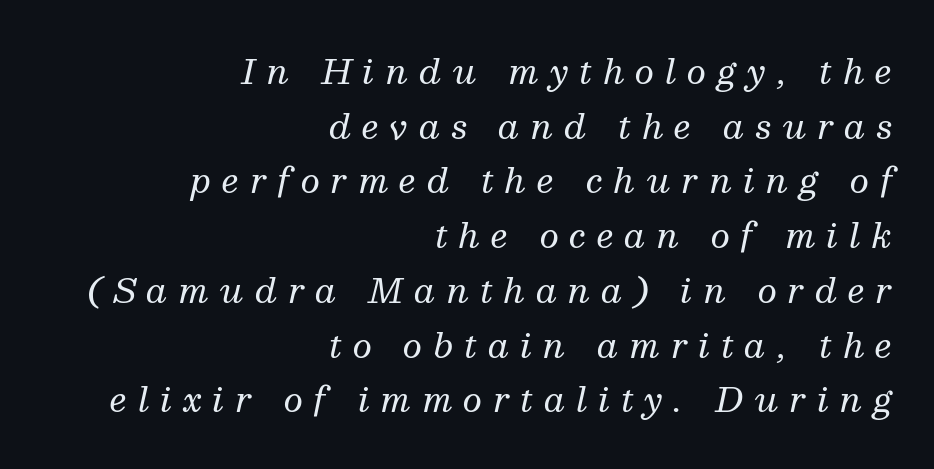
{"serif": "yes", "italic": "yes", "lean": "right", "slant_degrees": 13, "bold": "no", "weight": "regular", "width": "normal", "stroke_contrast": "medium", "x_height": "medium", "monospaced": "no", "underline": "no", "align": "right", "line_spacing": "normal", "line_spacing_ratio": 1.61, "letter_spacing": "wide", "letter_spacing_em": 0.32, "glyph_px": 34}
